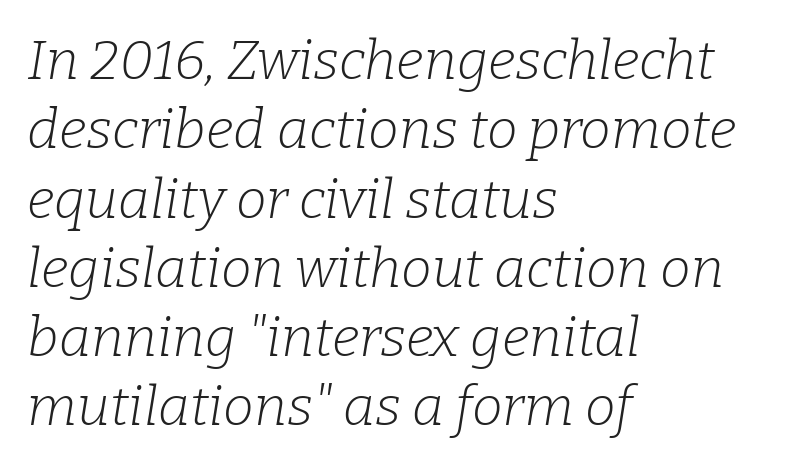
Q: Is the text bold? A: No.
Q: Is the text italic (slanted)? A: Yes, it leans right by about 9 degrees.
Q: Is the typeface a serif or a sans-serif typeface? A: Serif.
Q: Is the text underlined? A: No.
Q: How is the paragraph aligned? A: Left-aligned.
Q: Is the spacing between letters normal or unusually wide? A: Normal.
Q: Is the spacing between lines tight, normal or loose? A: Normal.
Q: Width (condensed, normal, or wide)? A: Normal.
Q: Stroke contrast? A: Low.
Q: x-height? A: Medium.
Q: Monospaced? A: No.
